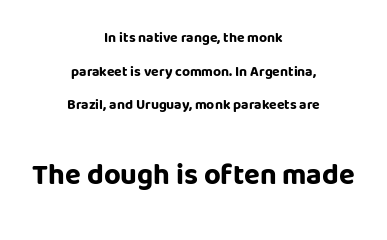
The image shows 29 px bold sans-serif type, upright; set centered, loose line spacing (2.4x), normal letter spacing, not underlined; the second (bottom) block is 2.07x larger; low stroke contrast and a large x-height.
